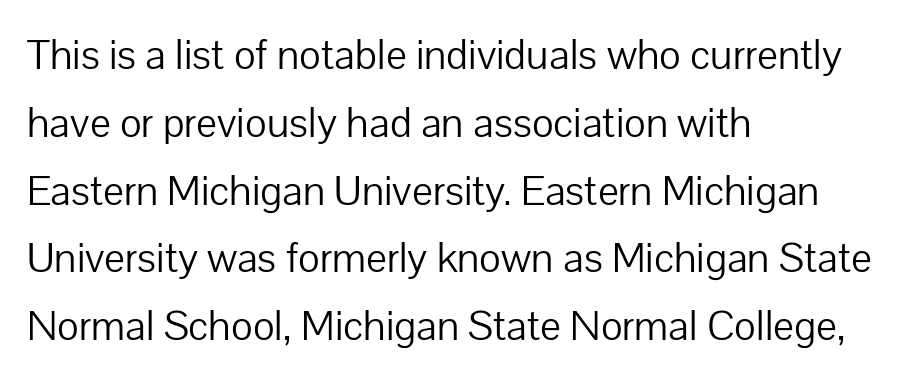
The image shows 44 px light sans-serif type, upright; set left-aligned, normal line spacing (1.54x), normal letter spacing, not underlined; low stroke contrast and a medium x-height.
